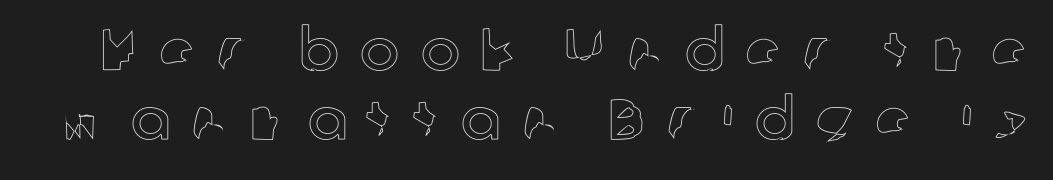
The image shows 59 px text type, upright; set line spacing 1.17x, unusually wide letter spacing (+0.36 em), not underlined; a medium x-height.
